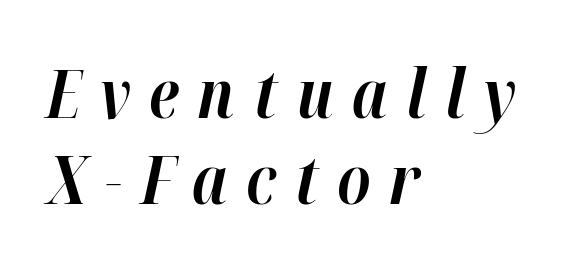
Q: Is the text bold? A: Yes.
Q: Is the text italic (slanted)? A: Yes, it leans right by about 12 degrees.
Q: Is the text underlined? A: No.
Q: How is the paragraph aligned? A: Left-aligned.
Q: Is the spacing between letters normal or unusually wide? A: Unusually wide.
Q: Is the spacing between lines tight, normal or loose? A: Normal.
Q: Width (condensed, normal, or wide)? A: Normal.
Q: Stroke contrast? A: High.
Q: x-height? A: Medium.
Q: Monospaced? A: No.
